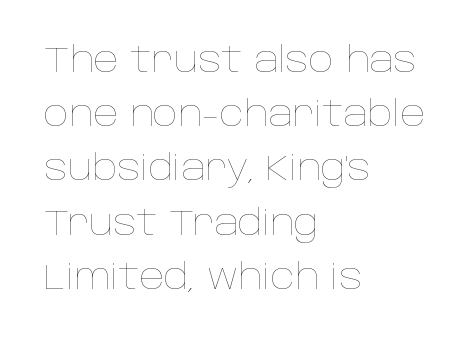
Tall strokes in this sample are plumb rather than angled. The passage shown is not bold in any degree. Is this a fixed-width face? No — the glyphs have proportional, varying widths. The rendering uses a moderate line-height, typical for paragraphs. A classic flush-left, rag-right setting is used for this passage.
